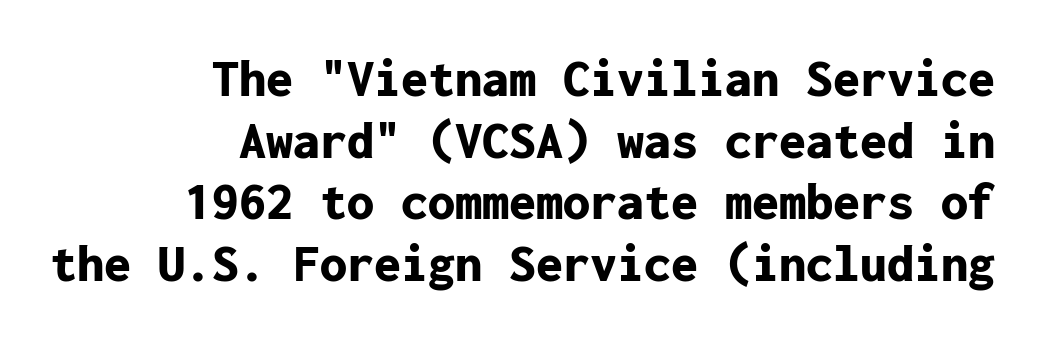
The image shows 54 px bold sans-serif type, upright, monospaced; set right-aligned, tight line spacing (1.14x), normal letter spacing, not underlined; low stroke contrast and a medium x-height.
